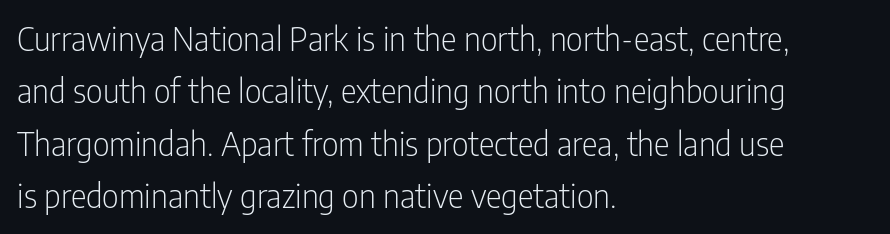
The image shows 33 px light, condensed sans-serif type, upright; set left-aligned, normal line spacing (1.59x), normal letter spacing, not underlined; low stroke contrast and a medium x-height.
